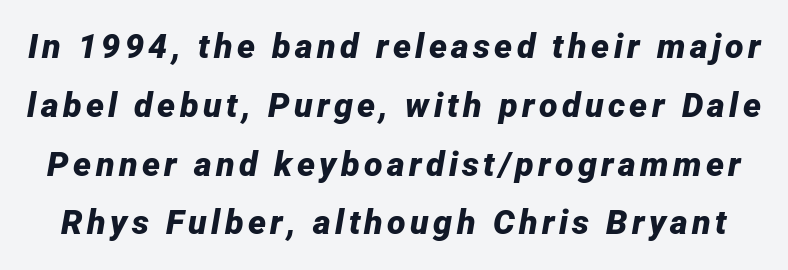
There's an unmistakable incline to the writing here. Nobody drew a line under any word here. Think of a printed novel: that variable character pitch is what you see here. Students, this is bold: see how much ink each stroke carries.
